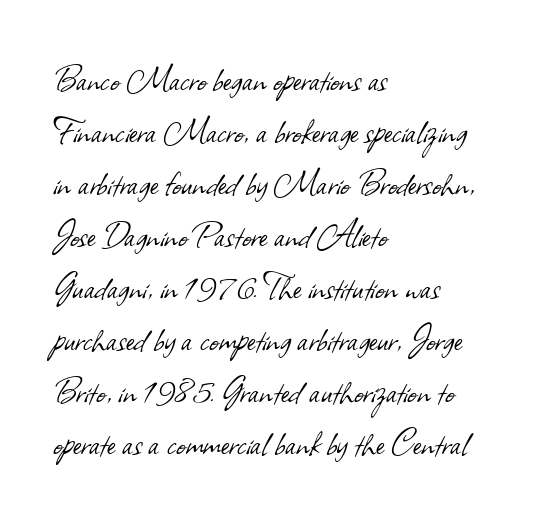
Stroke terminals: plain, sans-serif. Underlining? Definitely not there. All the whitespace from short lines collects on the right. Stem width sits at or under what a default text font uses.
